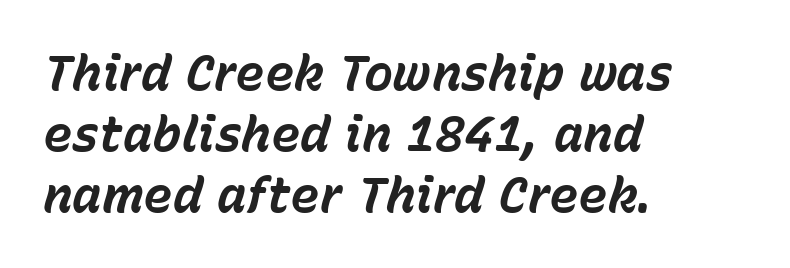
The passage shown leans; its letterforms are oblique. This rendering leaves character spacing at its baseline value. Leftover space on each line is placed entirely after the last word. Each glyph is drawn with heavy, bold strokes.
